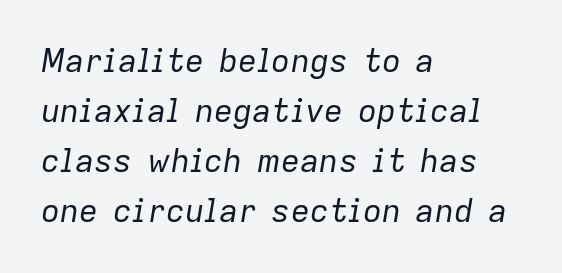
Is there much room between lines? A standard amount, neither cramped nor airy. The passage shown is typed in a proportional face where columns would drift. Underline: absent. Unbolded letterforms with no extra heft. Compared with a centered layout, this one pins lines to the left instead.
